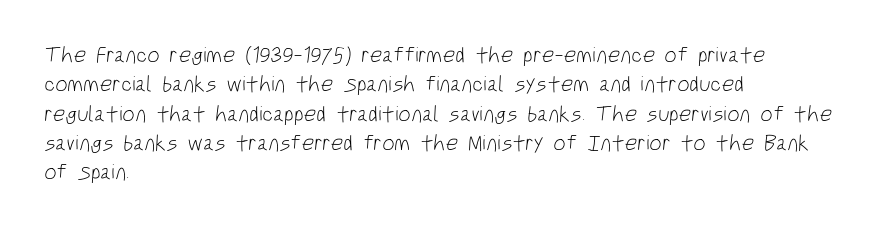
{"bold": "no", "underline": "no", "align": "left", "line_spacing": "normal", "line_spacing_ratio": 1.33, "letter_spacing": "normal", "letter_spacing_em": 0.0, "glyph_px": 22}
